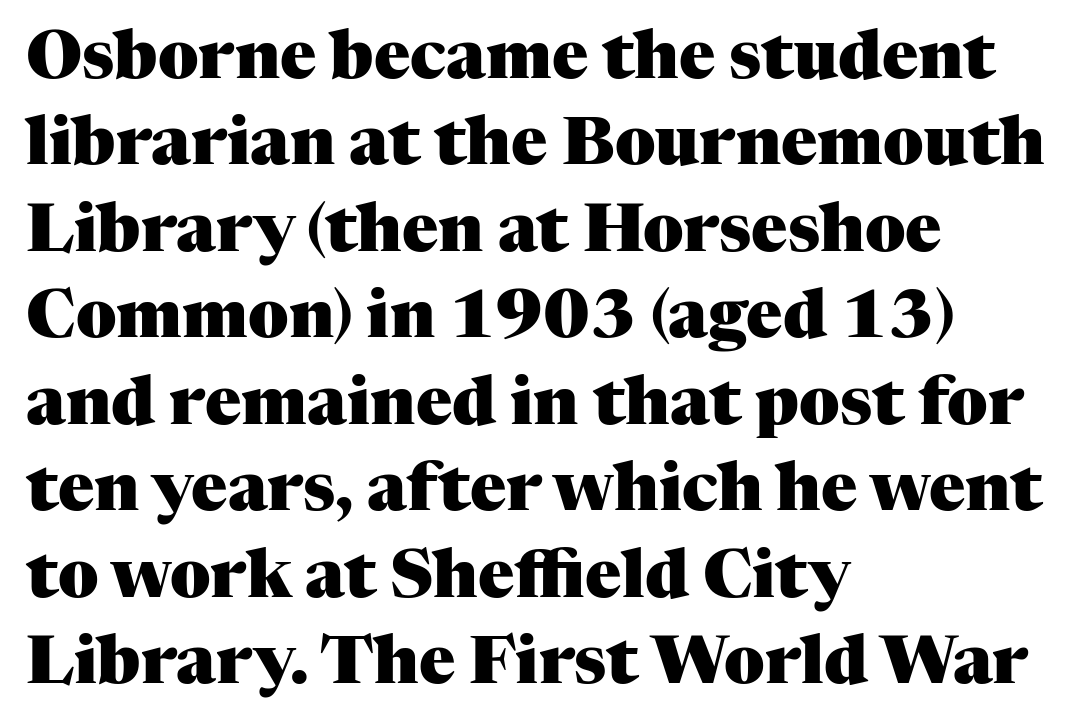
The image shows 67 px heavy serif type, upright; set left-aligned, normal line spacing (1.29x), normal letter spacing, not underlined; medium stroke contrast and a medium x-height.
